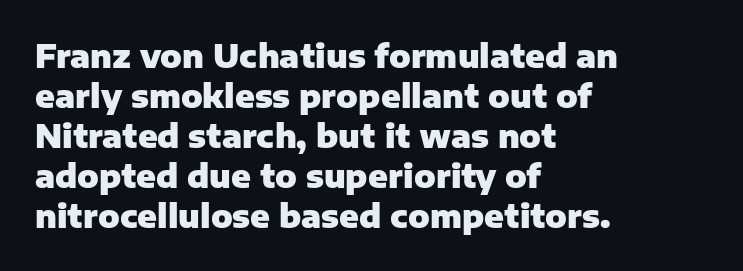
Q: Is the text bold? A: Yes.
Q: Is the text italic (slanted)? A: No, it is upright.
Q: Is the typeface a serif or a sans-serif typeface? A: Sans-serif.
Q: Is the text underlined? A: No.
Q: How is the paragraph aligned? A: Left-aligned.
Q: Is the spacing between letters normal or unusually wide? A: Normal.
Q: Is the spacing between lines tight, normal or loose? A: Normal.
Q: Width (condensed, normal, or wide)? A: Normal.
Q: Stroke contrast? A: Low.
Q: x-height? A: Medium.
Q: Monospaced? A: No.
